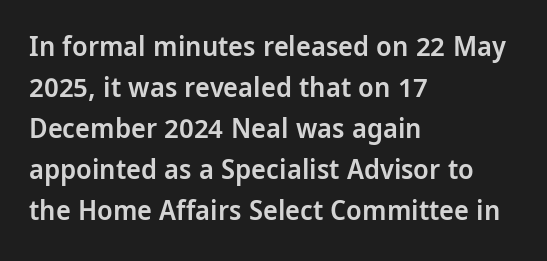
The image shows 28 px semibold, condensed sans-serif type, upright; set left-aligned, normal line spacing (1.46x), normal letter spacing, not underlined; low stroke contrast and a large x-height.
